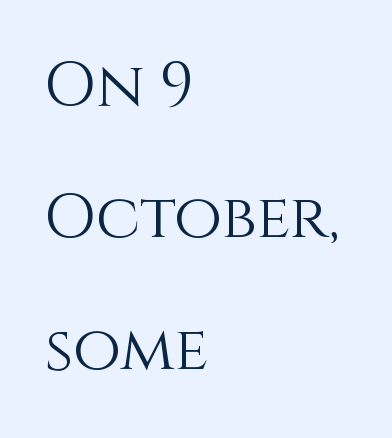
{"italic": "no", "bold": "no", "weight": "light", "width": "normal", "x_height": "large", "monospaced": "no", "underline": "no", "align": "left", "line_spacing": "loose", "line_spacing_ratio": 2.13, "letter_spacing": "normal", "letter_spacing_em": 0.0, "glyph_px": 62}
